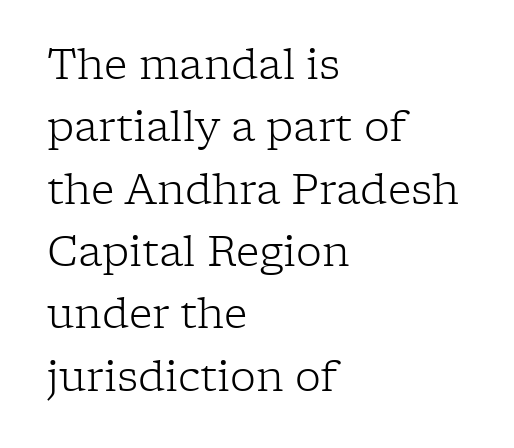
{"serif": "yes", "italic": "no", "bold": "no", "weight": "light", "width": "normal", "stroke_contrast": "low", "x_height": "medium", "monospaced": "no", "underline": "no", "align": "left", "line_spacing": "normal", "line_spacing_ratio": 1.52, "letter_spacing": "normal", "letter_spacing_em": 0.0, "glyph_px": 41}
